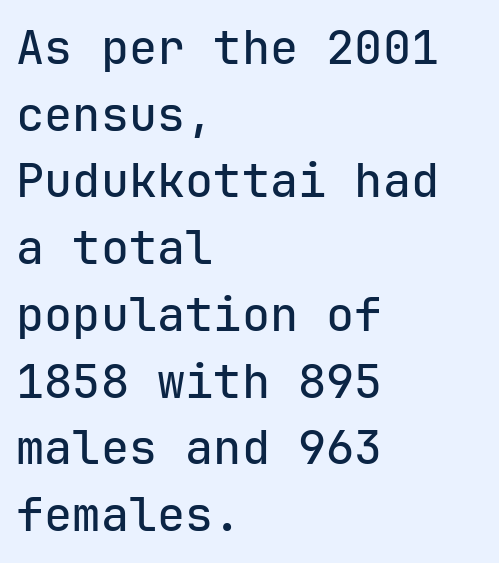
If you drew a ruler down the left edge, every line would touch it. A typesetter would mark this as roman, not italic. No extra tracking has been applied to these lines. Nothing sits at the stroke ends, so this counts as sans-serif. The zone under the glyphs is completely vacant. Think of a typewriter: that constant character pitch is what you see here.
